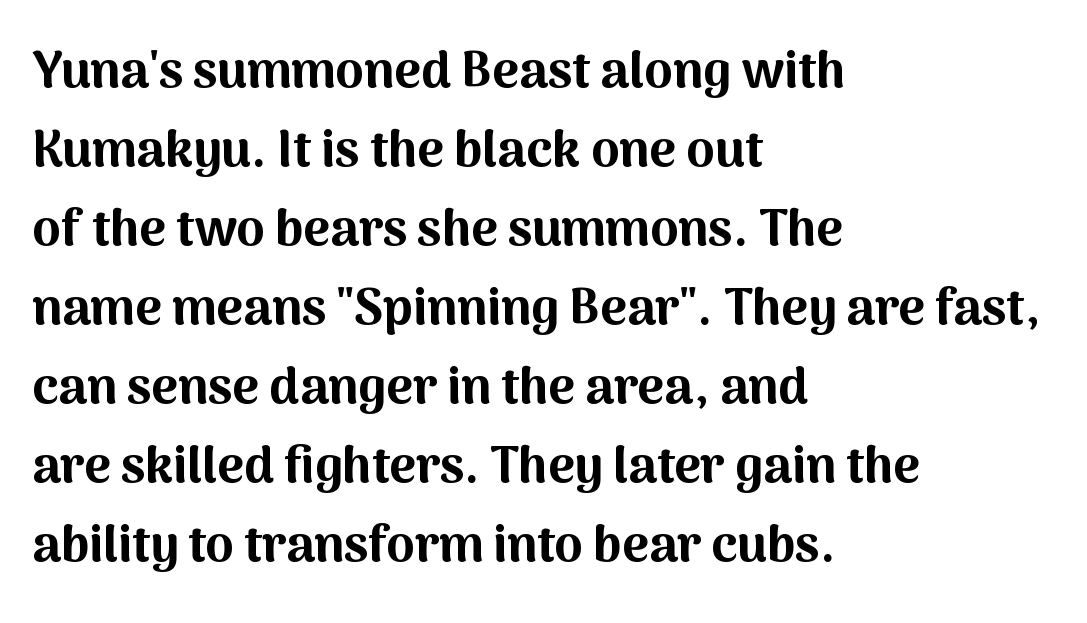
The image shows 51 px bold sans-serif type, upright; set left-aligned, normal line spacing (1.55x), normal letter spacing, not underlined; medium stroke contrast and a medium x-height.
